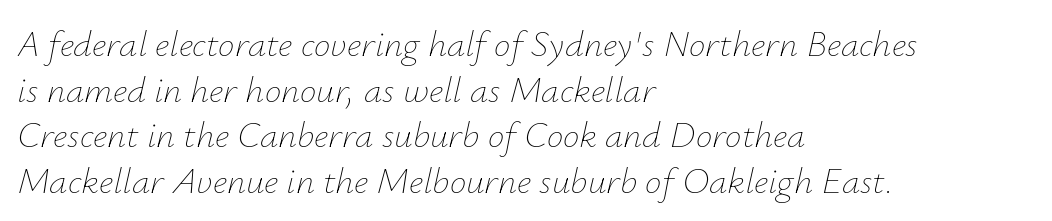
Q: Is the text bold? A: No.
Q: Is the text italic (slanted)? A: Yes, it leans right by about 12 degrees.
Q: Is the text underlined? A: No.
Q: How is the paragraph aligned? A: Left-aligned.
Q: Is the spacing between letters normal or unusually wide? A: Normal.
Q: Width (condensed, normal, or wide)? A: Normal.
Q: Stroke contrast? A: Low.
Q: x-height? A: Small.
Q: Monospaced? A: No.
